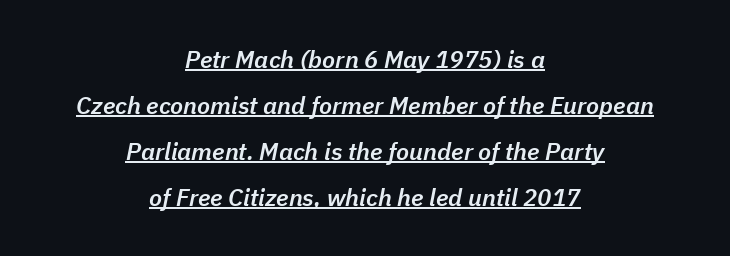
{"italic": "yes", "lean": "right", "slant_degrees": 11, "bold": "semi", "underline": "yes", "align": "center", "line_spacing": "loose", "line_spacing_ratio": 1.91, "letter_spacing": "normal", "letter_spacing_em": 0.0, "glyph_px": 24}
